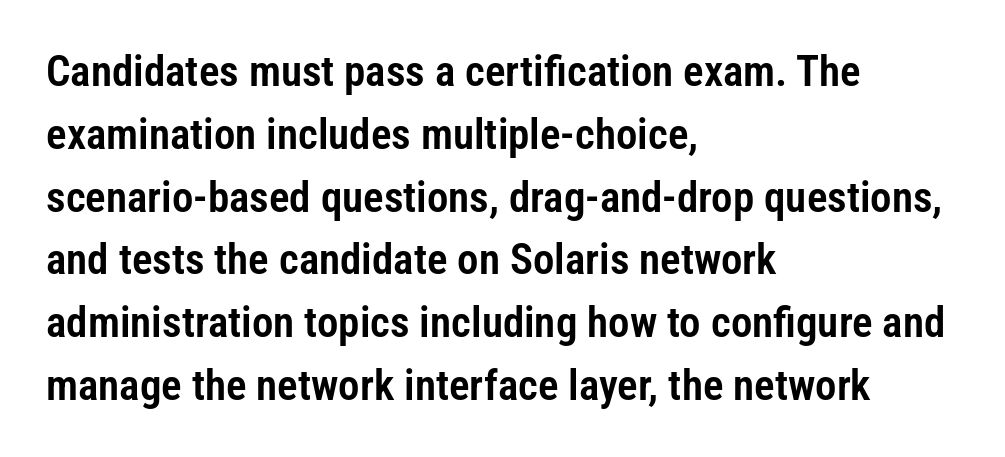
{"serif": "no", "italic": "no", "width": "condensed", "stroke_contrast": "low", "x_height": "medium", "monospaced": "no", "underline": "no", "align": "left", "line_spacing": "normal", "line_spacing_ratio": 1.46, "letter_spacing": "normal", "letter_spacing_em": 0.0, "glyph_px": 43}
